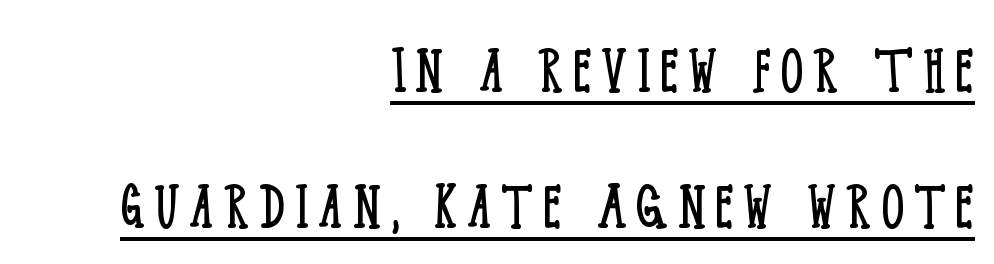
Q: Is the text bold? A: No.
Q: Is the text italic (slanted)? A: No, it is upright.
Q: Is the typeface a serif or a sans-serif typeface? A: Serif.
Q: Is the text underlined? A: Yes.
Q: How is the paragraph aligned? A: Right-aligned.
Q: Width (condensed, normal, or wide)? A: Condensed.
Q: Stroke contrast? A: Low.
Q: x-height? A: Large.
Q: Monospaced? A: No.
